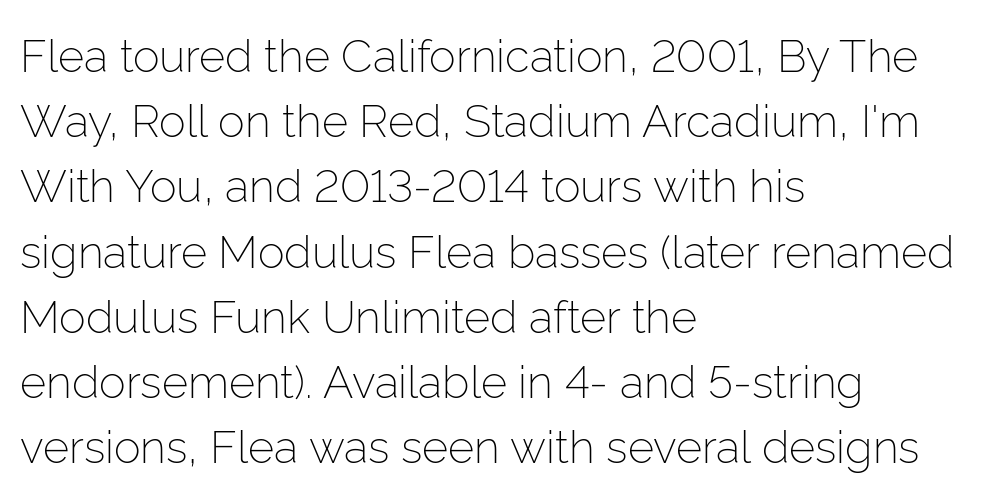
Do the characters align in a grid? No, the font is proportional. Are there feet on the stems? There aren't — it's a sans. Caption: multi-line text, flush left, ragged right. The letterforms sit at book weight or below. Does the lettering tilt? It doesn't — this is upright. A typesetter would call this leading conventional body-copy spacing.
